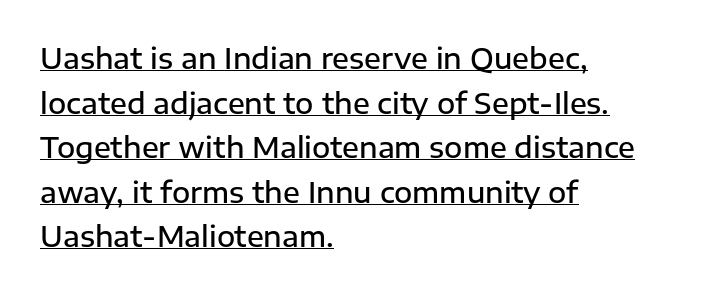
Q: Is the text bold? A: Semi-bold.
Q: Is the text italic (slanted)? A: No, it is upright.
Q: Is the typeface a serif or a sans-serif typeface? A: Sans-serif.
Q: Is the text underlined? A: Yes.
Q: How is the paragraph aligned? A: Left-aligned.
Q: Is the spacing between letters normal or unusually wide? A: Normal.
Q: Is the spacing between lines tight, normal or loose? A: Normal.
Q: Width (condensed, normal, or wide)? A: Normal.
Q: Stroke contrast? A: Low.
Q: x-height? A: Medium.
Q: Monospaced? A: No.
